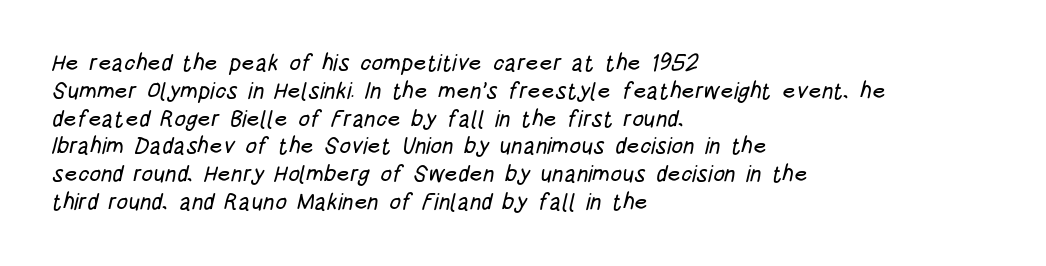
The letters sit at their default tracking, neither squeezed nor spread. Descenders hang freely into open space. These lines are set flush left with a ragged right edge.
